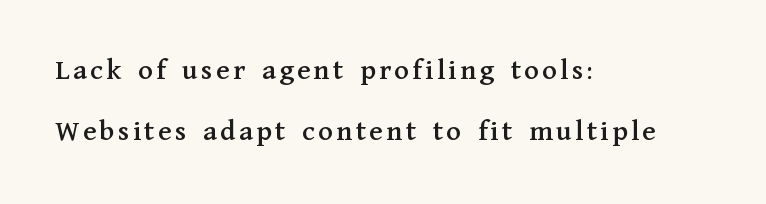
Q: Is the text italic (slanted)? A: No, it is upright.
Q: Is the typeface a serif or a sans-serif typeface? A: Serif.
Q: Is the text underlined? A: No.
Q: How is the paragraph aligned? A: Left-aligned.
Q: Is the spacing between lines tight, normal or loose? A: Loose.
Q: Width (condensed, normal, or wide)? A: Normal.
Q: Stroke contrast? A: Medium.
Q: x-height? A: Medium.
Q: Monospaced? A: No.
